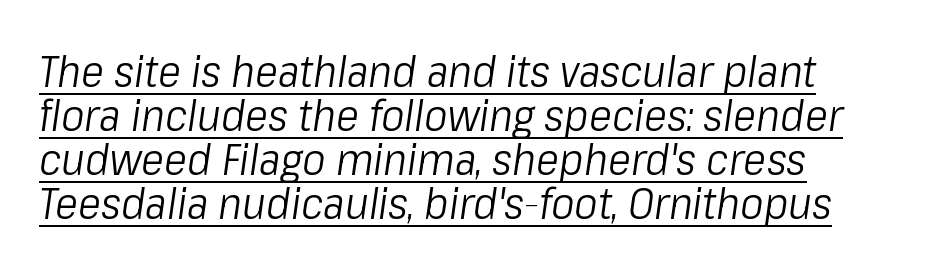
{"italic": "yes", "lean": "right", "slant_degrees": 8, "bold": "no", "weight": "light", "width": "condensed", "stroke_contrast": "low", "x_height": "medium", "monospaced": "no", "underline": "yes", "align": "left", "line_spacing": "tight", "line_spacing_ratio": 1.0, "letter_spacing": "normal", "letter_spacing_em": 0.0, "glyph_px": 44}
